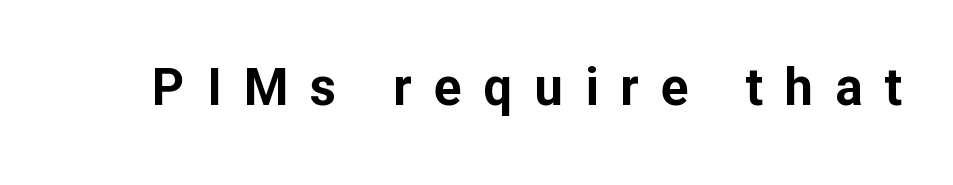
The image shows 51 px bold sans-serif type, upright; set unusually wide letter spacing (+0.43 em), not underlined; low stroke contrast and a medium x-height.
